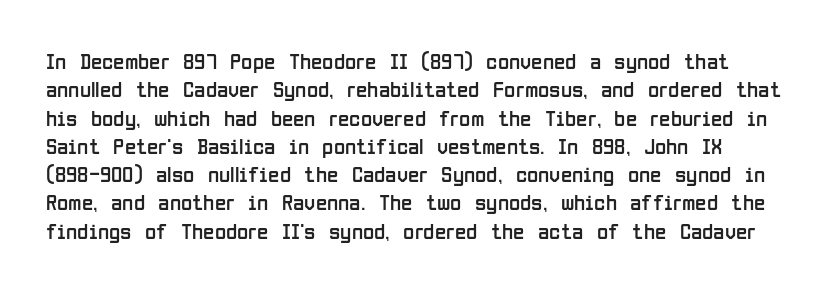
This reads as an unemphasized weight, regular at the heaviest. Nobody drew a line under any word here. The type is set solid horizontally, with unmodified tracking. You can tell it's not italic because the verticals are truly vertical.
